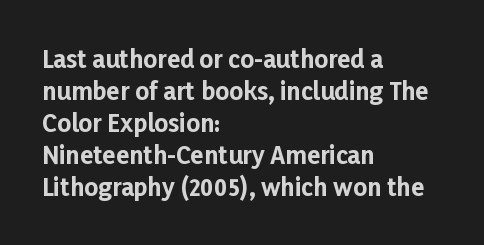
{"italic": "no", "bold": "yes", "underline": "no", "align": "left", "line_spacing": "normal", "line_spacing_ratio": 1.33, "letter_spacing": "normal", "letter_spacing_em": 0.0, "glyph_px": 24}
